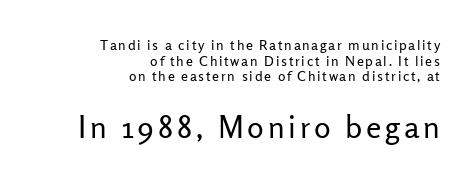
{"serif": "no", "italic": "no", "bold": "no", "weight": "regular", "width": "normal", "stroke_contrast": "low", "x_height": "medium", "monospaced": "no", "underline": "no", "align": "right", "line_spacing": "tight", "line_spacing_ratio": 1.11, "larger_block": "second", "size_ratio": 2.21, "glyph_px": 31}
